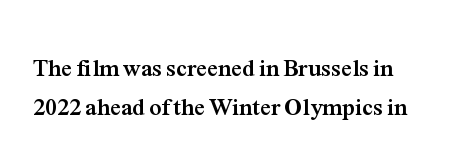
Students, this is bold: see how much ink each stroke carries. The line texture is even and compact thanks to regular tracking. Vertical spacing — default. Underlining? Definitely not there.
